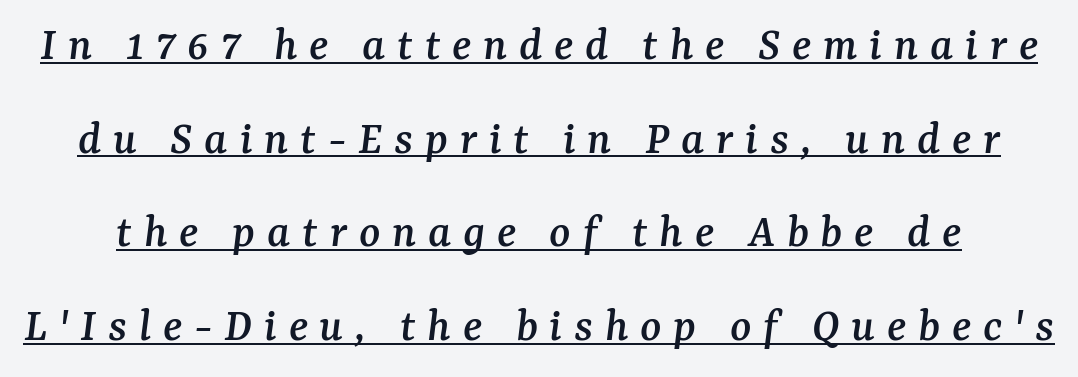
Q: Is the text italic (slanted)? A: Yes, it leans right by about 7 degrees.
Q: Is the typeface a serif or a sans-serif typeface? A: Serif.
Q: Is the text underlined? A: Yes.
Q: Is the spacing between letters normal or unusually wide? A: Unusually wide.
Q: Is the spacing between lines tight, normal or loose? A: Loose.
Q: Width (condensed, normal, or wide)? A: Normal.
Q: Stroke contrast? A: Medium.
Q: x-height? A: Medium.
Q: Monospaced? A: No.
